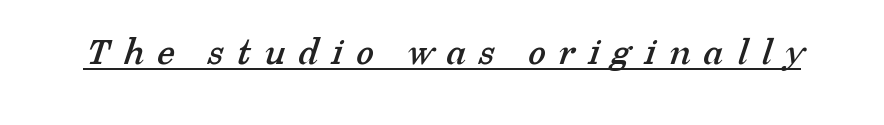
{"serif": "yes", "width": "normal", "stroke_contrast": "low", "x_height": "medium", "monospaced": "no", "underline": "yes", "letter_spacing": "wide", "letter_spacing_em": 0.33, "glyph_px": 40}
